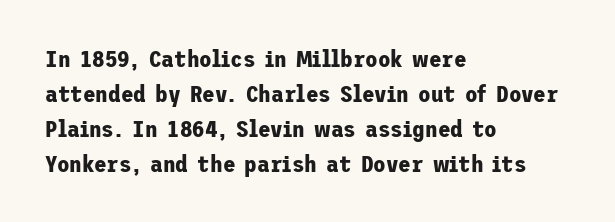
The image shows 23 px bold type, upright; set left-aligned, normal line spacing (1.52x), normal letter spacing, not underlined.
